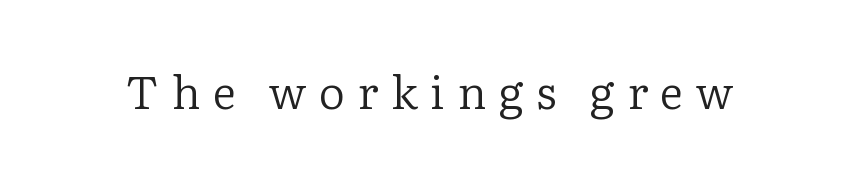
{"serif": "yes", "italic": "no", "bold": "no", "weight": "regular", "width": "normal", "stroke_contrast": "low", "x_height": "medium", "monospaced": "no", "underline": "no", "letter_spacing": "wide", "letter_spacing_em": 0.27, "glyph_px": 46}
